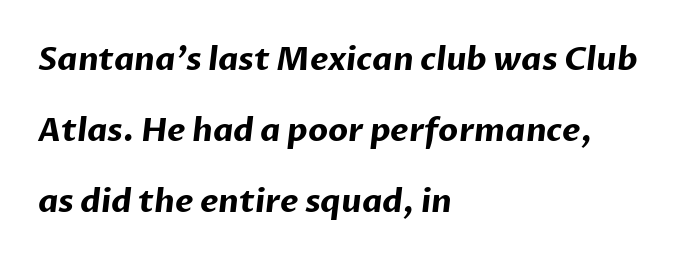
The specimen omits any rule beneath the text block's lines. The face used here is proportionally spaced, like ordinary book or web type. The rendering uses a bold face; every stroke is thick and dark. The passage shown is typeset with a sans-serif family. Widely set lines give the paragraph a tall, airy silhouette. Letter spacing: default.
